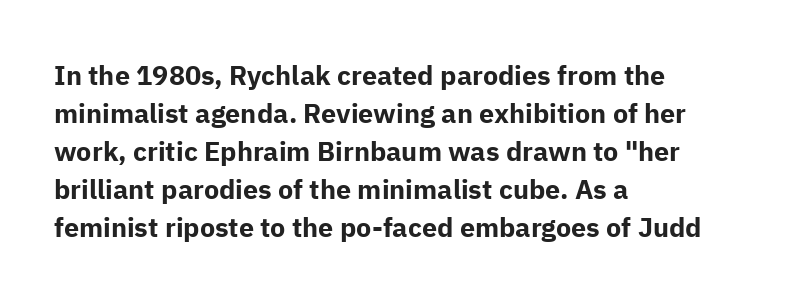
Q: Is the text bold? A: Yes.
Q: Is the text italic (slanted)? A: No, it is upright.
Q: Is the text underlined? A: No.
Q: How is the paragraph aligned? A: Left-aligned.
Q: Is the spacing between letters normal or unusually wide? A: Normal.
Q: Is the spacing between lines tight, normal or loose? A: Normal.
